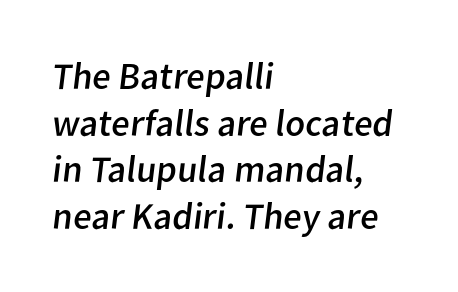
{"serif": "no", "bold": "no", "weight": "regular", "width": "normal", "stroke_contrast": "low", "x_height": "medium", "monospaced": "no", "underline": "no", "align": "left", "line_spacing_ratio": 1.23, "letter_spacing": "normal", "letter_spacing_em": 0.0, "glyph_px": 38}
